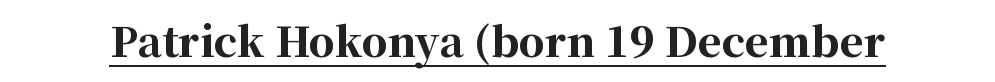
The letters sit at their default tracking, neither squeezed nor spread. How heavy is the stroke? Heavy — this is a bold. Every character sits straight up, as roman type does. The string is rendered with underlining switched on. Unlike a clean sans, this face finishes its strokes with serifs. This sample has the flowing, uneven cadence of proportional lettering.
